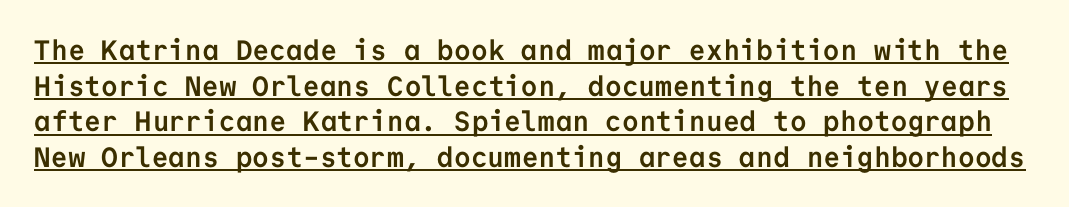
Q: Is the text bold? A: Yes.
Q: Is the text italic (slanted)? A: No, it is upright.
Q: Is the typeface a serif or a sans-serif typeface? A: Sans-serif.
Q: Is the text underlined? A: Yes.
Q: Is the spacing between letters normal or unusually wide? A: Normal.
Q: Is the spacing between lines tight, normal or loose? A: Normal.
Q: Width (condensed, normal, or wide)? A: Normal.
Q: Stroke contrast? A: Low.
Q: x-height? A: Medium.
Q: Monospaced? A: Yes.
